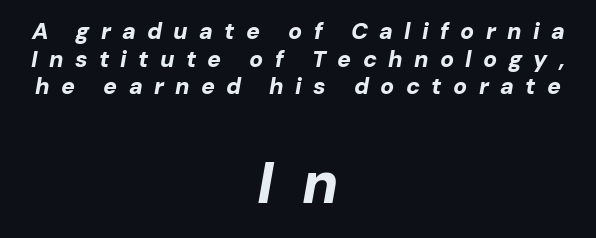
The image shows 58 px bold type, italic (leaning right); set centered, line spacing 1.2x, unusually wide letter spacing (+0.49 em), not underlined; the second (bottom) block is 2.52x larger; low stroke contrast and a medium x-height.
